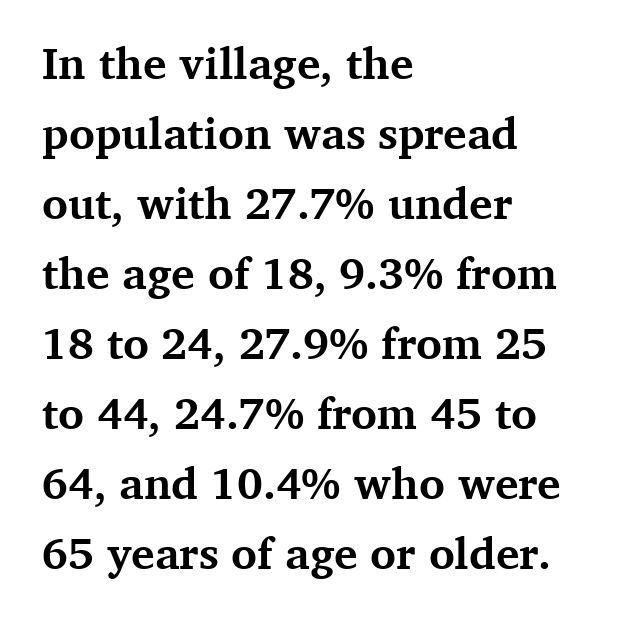
The image shows 44 px bold serif type, upright; set left-aligned, normal line spacing (1.59x), normal letter spacing, not underlined; medium stroke contrast and a medium x-height.
